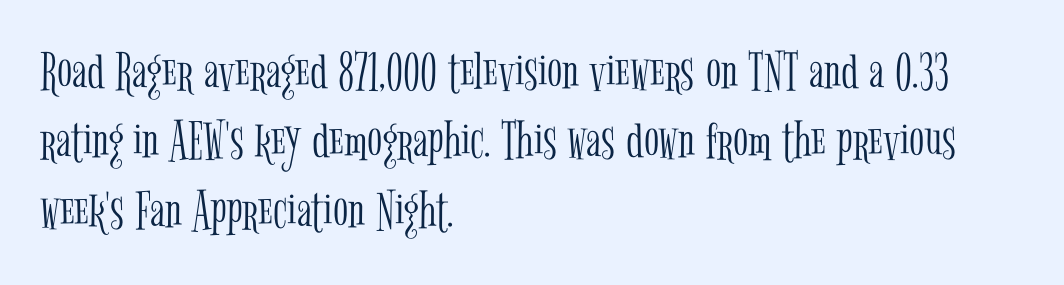
Q: Is the text bold? A: No.
Q: Is the text italic (slanted)? A: No, it is upright.
Q: Is the typeface a serif or a sans-serif typeface? A: Serif.
Q: Is the text underlined? A: No.
Q: How is the paragraph aligned? A: Left-aligned.
Q: Is the spacing between letters normal or unusually wide? A: Normal.
Q: Width (condensed, normal, or wide)? A: Condensed.
Q: Stroke contrast? A: Low.
Q: x-height? A: Medium.
Q: Monospaced? A: No.
